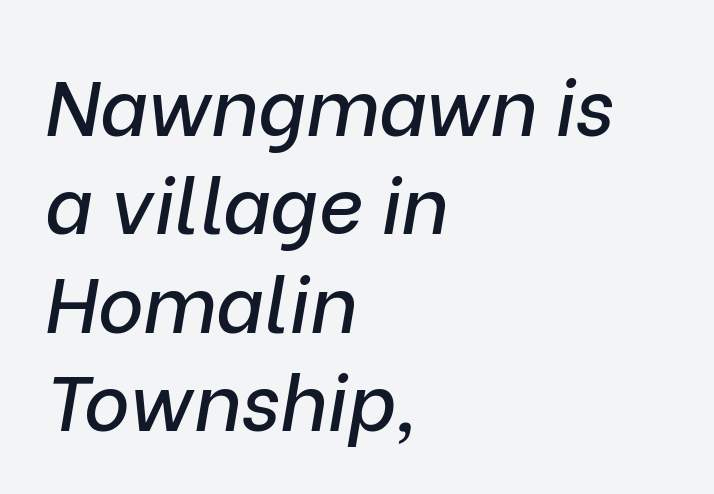
Q: Is the text italic (slanted)? A: Yes, it leans right by about 9 degrees.
Q: Is the text underlined? A: No.
Q: How is the paragraph aligned? A: Left-aligned.
Q: Is the spacing between letters normal or unusually wide? A: Normal.
Q: Is the spacing between lines tight, normal or loose? A: Normal.
Q: Width (condensed, normal, or wide)? A: Normal.
Q: Stroke contrast? A: Low.
Q: x-height? A: Medium.
Q: Monospaced? A: No.
